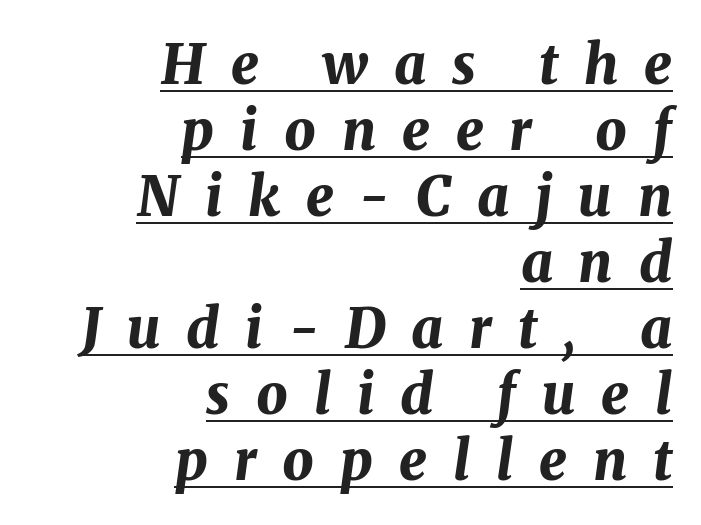
{"italic": "yes", "lean": "right", "slant_degrees": 8, "bold": "yes", "weight": "bold", "width": "normal", "stroke_contrast": "medium", "x_height": "medium", "monospaced": "no", "underline": "yes", "align": "right", "line_spacing_ratio": 1.2, "letter_spacing": "wide", "letter_spacing_em": 0.47, "glyph_px": 55}
